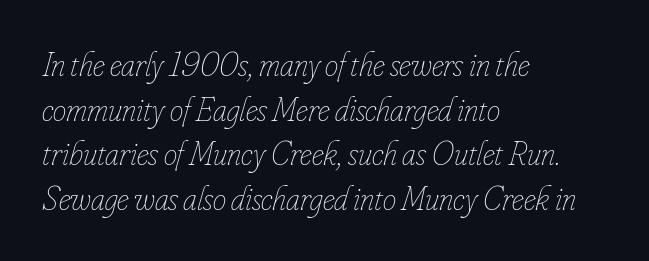
Check the space under the baseline: it is left empty. These lines are rendered in a variable-pitch font. Nothing heavy about these letters — not bold at all. Line beginnings align vertically; line endings do not. Is the type slanted? Yes — the strokes lean at a clear angle. In terms of leading, this rendering sits right in the middle.
